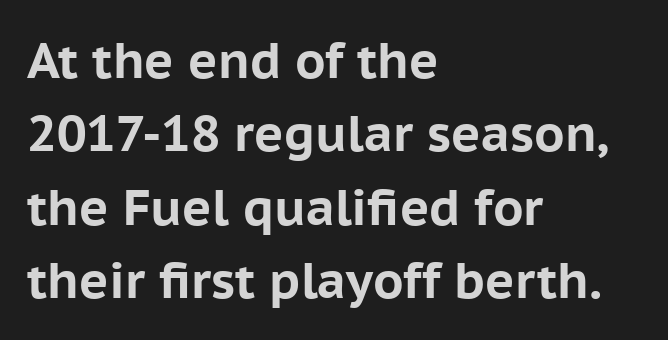
Q: Is the text bold? A: Yes.
Q: Is the text italic (slanted)? A: No, it is upright.
Q: Is the typeface a serif or a sans-serif typeface? A: Sans-serif.
Q: Is the text underlined? A: No.
Q: How is the paragraph aligned? A: Left-aligned.
Q: Is the spacing between letters normal or unusually wide? A: Normal.
Q: Is the spacing between lines tight, normal or loose? A: Normal.
Q: Width (condensed, normal, or wide)? A: Normal.
Q: Stroke contrast? A: Low.
Q: x-height? A: Medium.
Q: Monospaced? A: No.
